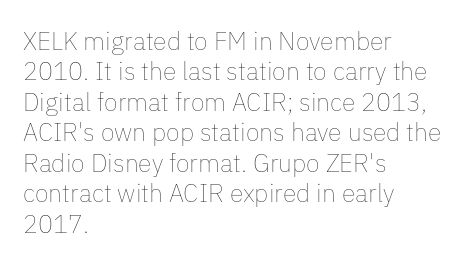
The image shows 25 px text type, upright; set left-aligned, line spacing 1.22x, normal letter spacing, not underlined.
